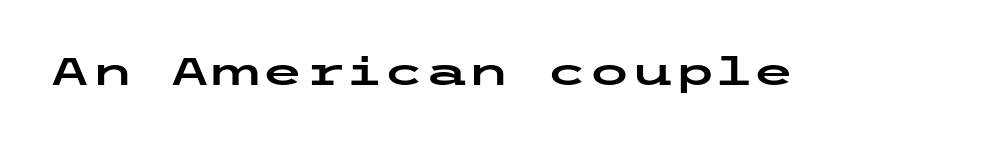
{"serif": "no", "italic": "no", "width": "wide", "stroke_contrast": "low", "x_height": "medium", "underline": "no", "letter_spacing": "normal", "letter_spacing_em": 0.0, "glyph_px": 39}
